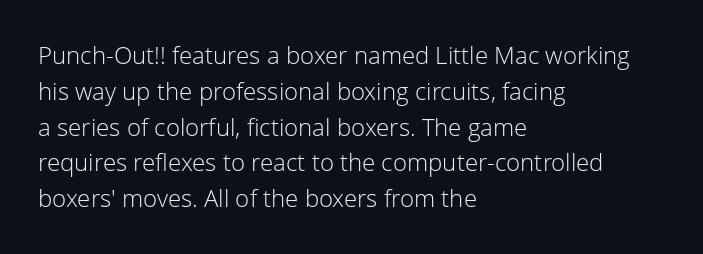
{"italic": "no", "bold": "no", "underline": "no", "align": "left", "line_spacing": "normal", "line_spacing_ratio": 1.49, "letter_spacing": "normal", "letter_spacing_em": 0.0, "glyph_px": 24}
